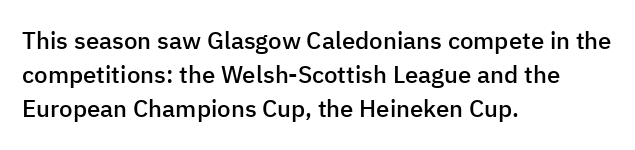
Q: Is the text bold? A: Semi-bold.
Q: Is the text italic (slanted)? A: No, it is upright.
Q: Is the text underlined? A: No.
Q: How is the paragraph aligned? A: Left-aligned.
Q: Is the spacing between letters normal or unusually wide? A: Normal.
Q: Is the spacing between lines tight, normal or loose? A: Normal.
